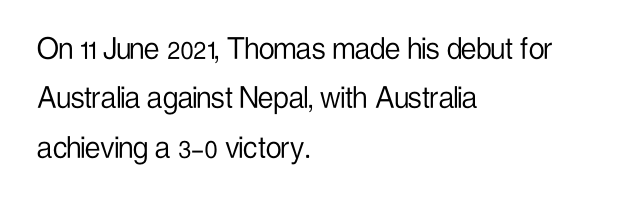
The compositor pushed each line to the left boundary. These lines are composed in type without serifs. Counters stay open thanks to moderate or lighter strokes. Looks like regular typesetting: each glyph gets only the width it needs.
